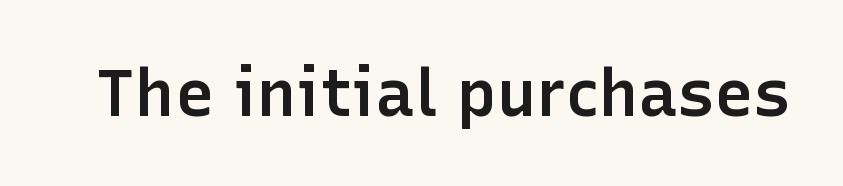
Looks like regular typesetting: each glyph gets only the width it needs. A somewhat darkened texture: the type is semibold rather than bold. Nope, no serifs anywhere on these letters. Italic? Not at all — the glyphs are vertical. The letters sit at their default tracking, neither squeezed nor spread.
